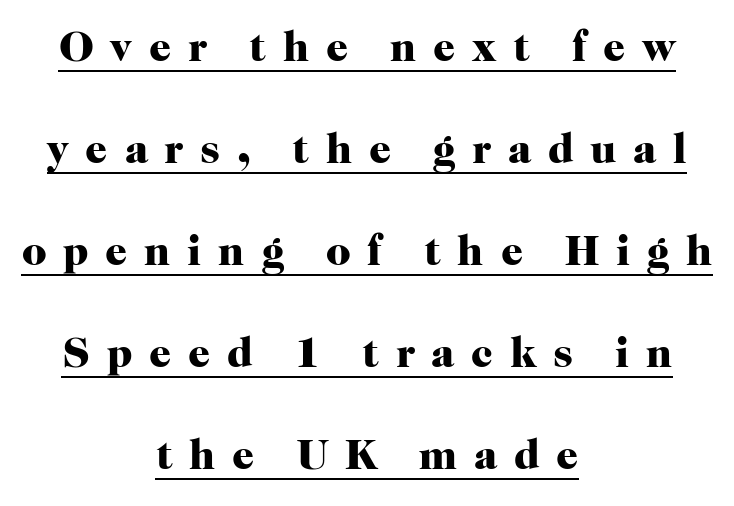
Proportional: the letters do not fall into vertical columns. Beneath each row of characters lies a ruled line. Inter-character spacing is expanded well beyond the font's built-in metrics. The paragraph has two soft edges and a firm central axis.
